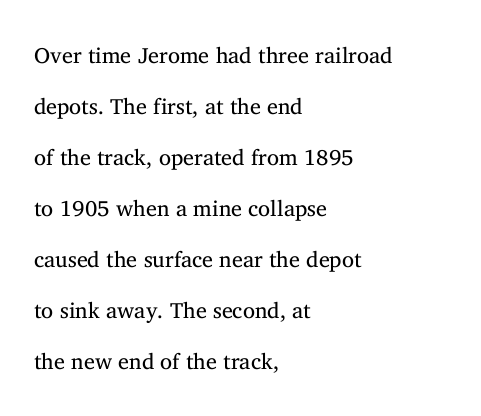
{"italic": "no", "bold": "no", "underline": "no", "align": "left", "line_spacing": "loose", "line_spacing_ratio": 2.32, "letter_spacing": "normal", "letter_spacing_em": 0.0, "glyph_px": 22}
